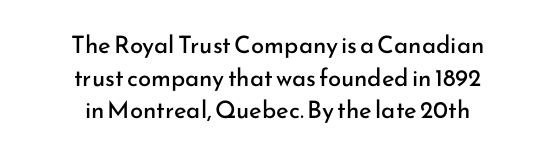
{"italic": "no", "bold": "no", "underline": "no", "align": "center", "line_spacing": "normal", "line_spacing_ratio": 1.36, "letter_spacing": "normal", "letter_spacing_em": 0.0, "glyph_px": 24}
